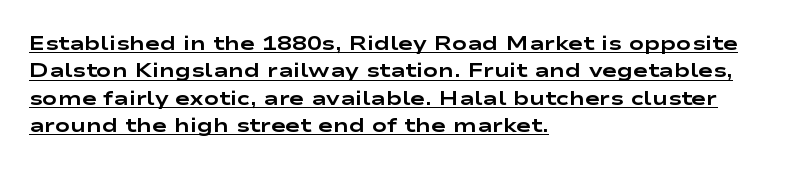
{"italic": "no", "bold": "yes", "underline": "yes", "align": "left", "line_spacing": "normal", "line_spacing_ratio": 1.37, "letter_spacing": "normal", "letter_spacing_em": 0.0, "glyph_px": 20}
